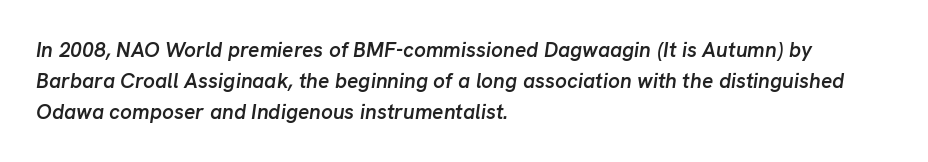
Q: Is the text bold? A: Semi-bold.
Q: Is the text italic (slanted)? A: Yes, it leans right by about 8 degrees.
Q: Is the text underlined? A: No.
Q: How is the paragraph aligned? A: Left-aligned.
Q: Is the spacing between letters normal or unusually wide? A: Normal.
Q: Is the spacing between lines tight, normal or loose? A: Normal.
